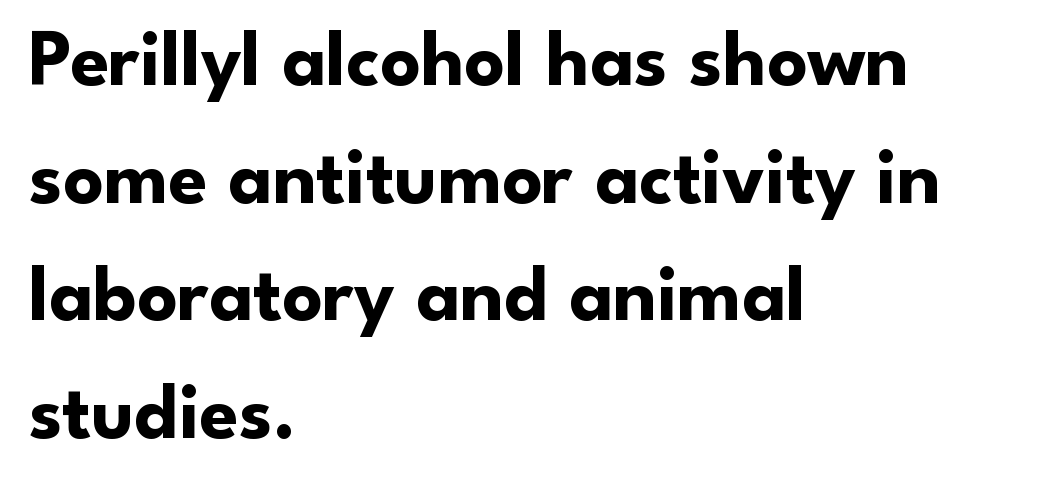
The image shows 79 px bold sans-serif type, upright; set left-aligned, normal line spacing (1.49x), normal letter spacing, not underlined; low stroke contrast and a small x-height.
